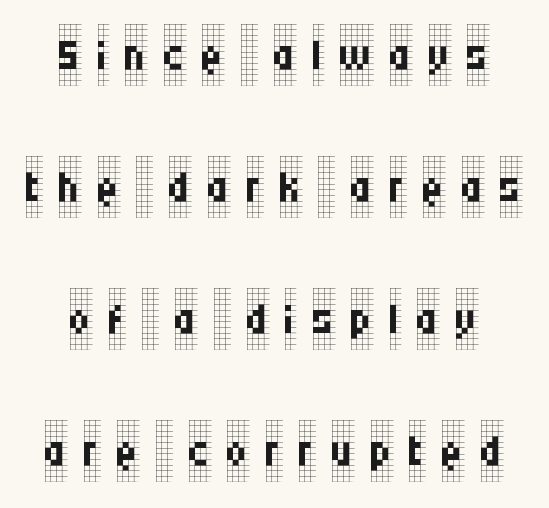
Q: Is the text bold? A: No.
Q: Is the text italic (slanted)? A: No, it is upright.
Q: Is the typeface a serif or a sans-serif typeface? A: Serif.
Q: Is the text underlined? A: No.
Q: Is the spacing between letters normal or unusually wide? A: Unusually wide.
Q: Is the spacing between lines tight, normal or loose? A: Loose.
Q: Width (condensed, normal, or wide)? A: Condensed.
Q: Stroke contrast? A: Low.
Q: x-height? A: Large.
Q: Monospaced? A: No.
